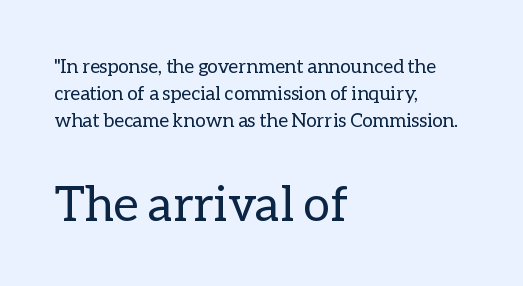
The face used here is proportionally spaced, like ordinary book or web type. Unbolded letterforms with no extra heft. Tracking value appears to be zero — textbook default spacing. The vertical gap from one line to the next is medium. The paragraph shown leans on its left margin.
